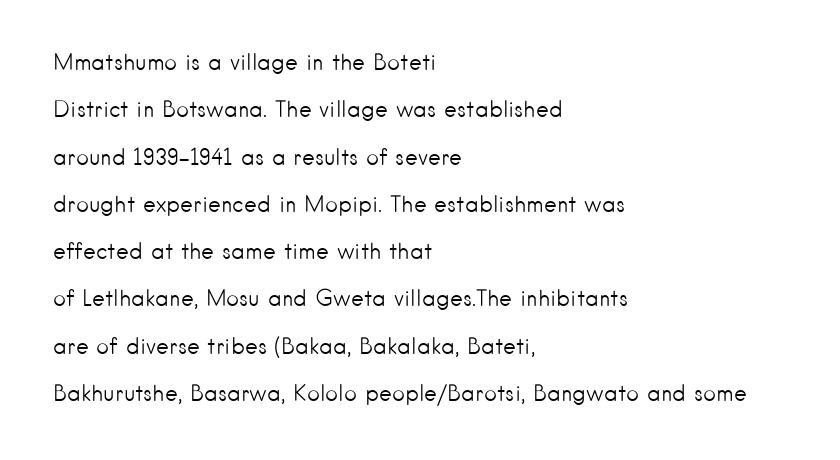
Q: Is the text bold? A: No.
Q: Is the text italic (slanted)? A: No, it is upright.
Q: Is the text underlined? A: No.
Q: How is the paragraph aligned? A: Left-aligned.
Q: Is the spacing between letters normal or unusually wide? A: Normal.
Q: Is the spacing between lines tight, normal or loose? A: Loose.
